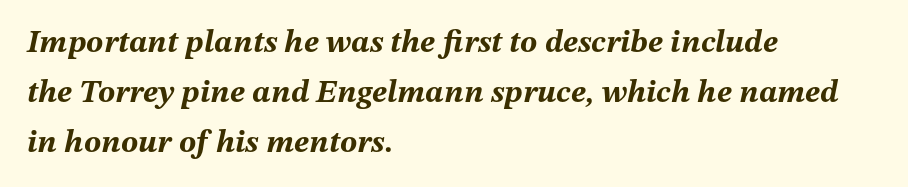
The image shows 32 px bold type, italic (leaning right); set left-aligned, normal line spacing (1.56x), normal letter spacing, not underlined; medium stroke contrast and a medium x-height.
